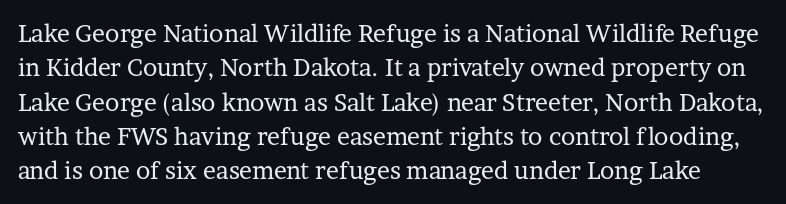
{"italic": "no", "bold": "no", "underline": "no", "line_spacing": "normal", "line_spacing_ratio": 1.43, "letter_spacing": "normal", "letter_spacing_em": 0.0, "glyph_px": 24}
